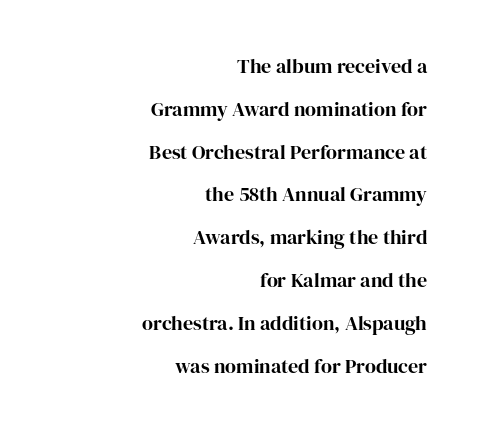
A full-strength bold gives these letters their thick strokes. The setting favours the right margin, as signatures and pull-quotes sometimes do. Posture: straight, roman, zero tilt. Just letters on the line, the space beneath them empty. The type is set solid horizontally, with unmodified tracking. The passage shown stacks its lines with a broad gap.
